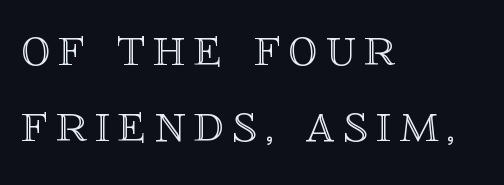
{"italic": "no", "width": "normal", "x_height": "large", "monospaced": "no", "underline": "no", "align": "left", "line_spacing": "normal", "line_spacing_ratio": 1.31, "glyph_px": 58}
